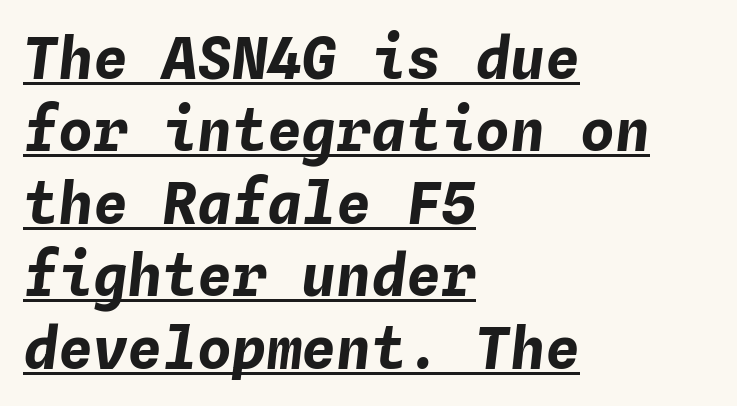
You can tell it's italic because the verticals aren't actually vertical. The designer left line spacing at the default. You can see a thin bar hugging the bottom of the glyphs. This sample has the even, mechanical cadence of fixed-width lettering. Students, note that the glyphs here touch the page at normal intervals. Caption: multi-line text, flush left, ragged right.
